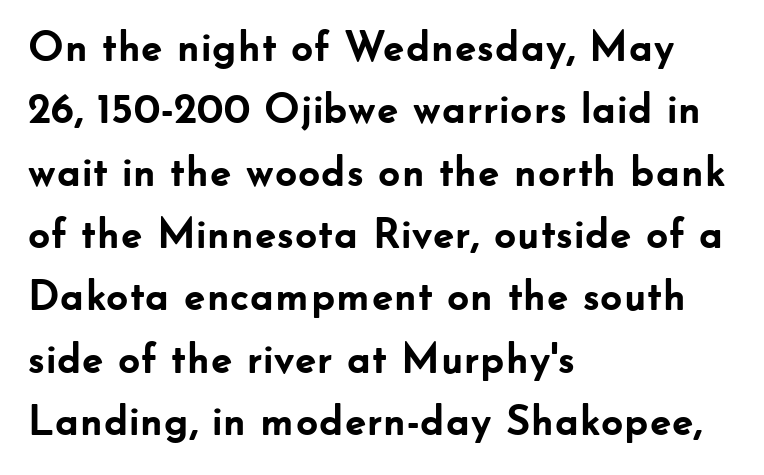
The rendering uses a moderate line-height, typical for paragraphs. You could not count columns in this text — the font is proportionally spaced. The space directly below the letters is spotless. I'd call this a sans setting — the letters go barefoot.
